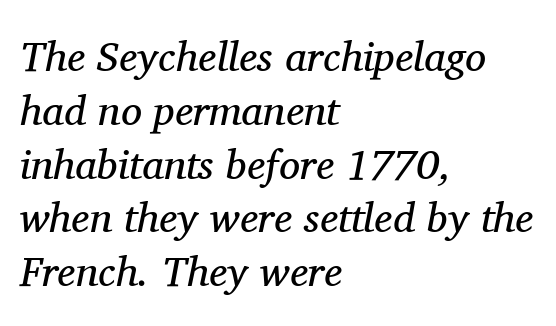
The image shows 42 px regular-weight serif type, italic (leaning right); set left-aligned, normal line spacing (1.28x), normal letter spacing, not underlined; medium stroke contrast and a medium x-height.
